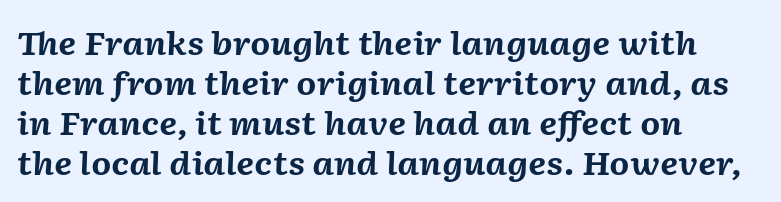
Pretty heavy lettering here — definitely bold. Glyph-to-glyph distance matches everyday printed text. In terms of leading, this rendering sits right in the middle. Horizontally, the lines are justified to the leading edge only. A typesetter would call this proportional, since set widths differ per character.
